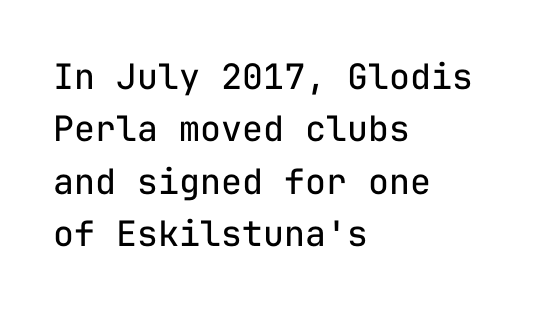
Q: Is the text bold? A: No.
Q: Is the text italic (slanted)? A: No, it is upright.
Q: Is the typeface a serif or a sans-serif typeface? A: Sans-serif.
Q: Is the text underlined? A: No.
Q: How is the paragraph aligned? A: Left-aligned.
Q: Is the spacing between letters normal or unusually wide? A: Normal.
Q: Is the spacing between lines tight, normal or loose? A: Normal.
Q: Width (condensed, normal, or wide)? A: Normal.
Q: Stroke contrast? A: Low.
Q: x-height? A: Medium.
Q: Monospaced? A: Yes.
